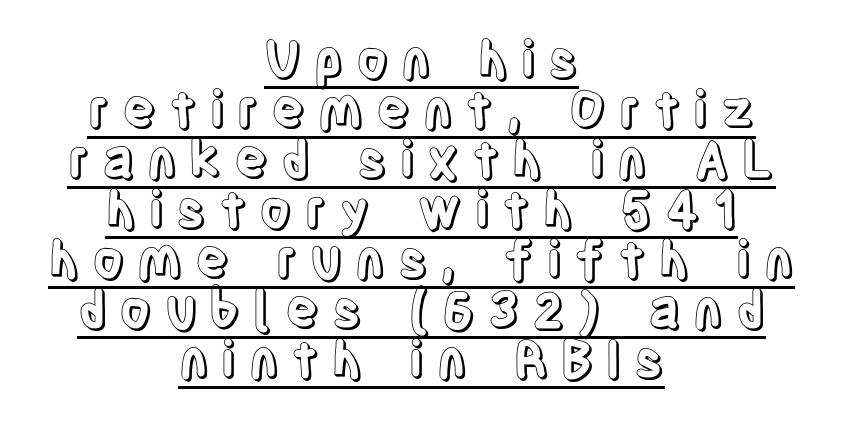
The image shows 51 px condensed type, upright; set centered, tight line spacing (0.98x), unusually wide letter spacing (+0.23 em), underlined; a large x-height.
